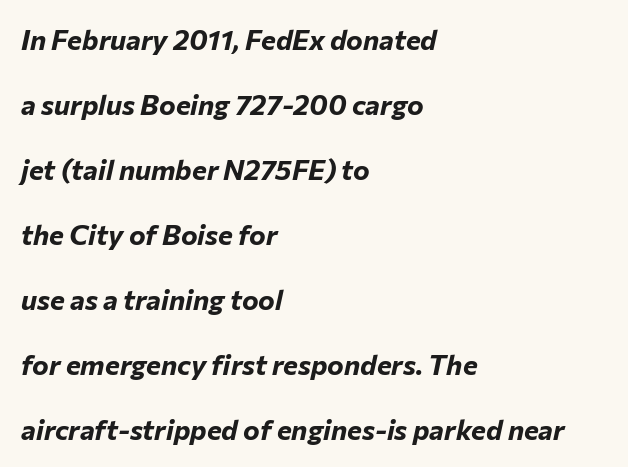
{"italic": "yes", "lean": "right", "slant_degrees": 12, "bold": "yes", "weight": "bold", "width": "normal", "stroke_contrast": "low", "x_height": "medium", "monospaced": "no", "underline": "no", "align": "left", "line_spacing": "loose", "line_spacing_ratio": 2.32, "letter_spacing": "normal", "letter_spacing_em": 0.0, "glyph_px": 28}
